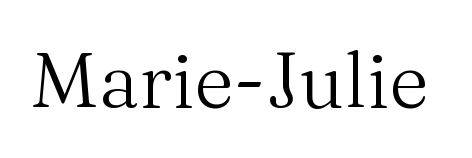
The image shows 77 px regular-weight serif type, upright; set normal letter spacing, not underlined; medium stroke contrast and a medium x-height.
